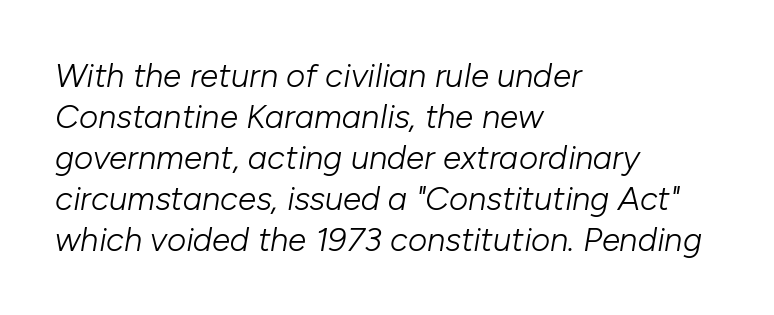
{"italic": "yes", "lean": "right", "slant_degrees": 10, "bold": "no", "weight": "light", "width": "normal", "stroke_contrast": "low", "x_height": "medium", "monospaced": "no", "underline": "no", "align": "left", "line_spacing_ratio": 1.24, "letter_spacing": "normal", "letter_spacing_em": 0.0, "glyph_px": 33}
